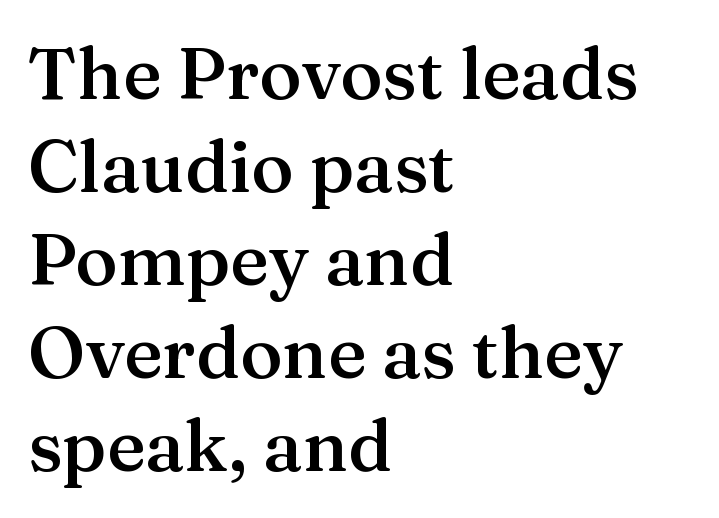
The image shows 72 px semibold serif type, upright; set left-aligned, normal line spacing (1.29x), normal letter spacing, not underlined; medium stroke contrast and a medium x-height.
